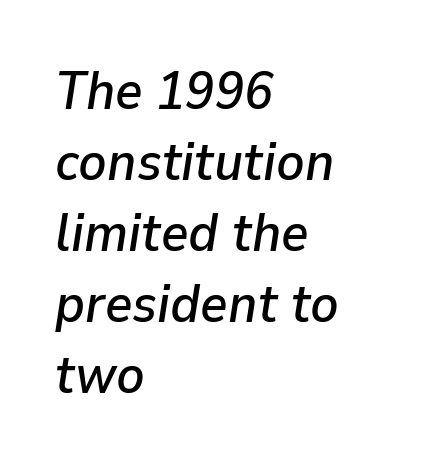
{"italic": "yes", "lean": "right", "slant_degrees": 9, "width": "normal", "stroke_contrast": "low", "x_height": "medium", "monospaced": "no", "underline": "no", "align": "left", "line_spacing": "normal", "line_spacing_ratio": 1.34, "letter_spacing": "normal", "letter_spacing_em": 0.0, "glyph_px": 53}
